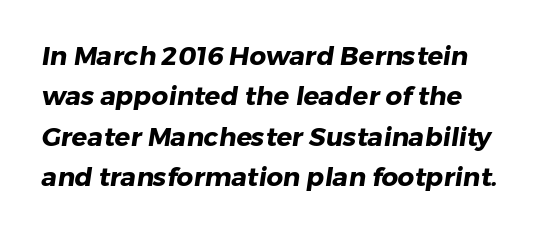
Q: Is the text bold? A: Yes.
Q: Is the text underlined? A: No.
Q: How is the paragraph aligned? A: Left-aligned.
Q: Is the spacing between letters normal or unusually wide? A: Normal.
Q: Is the spacing between lines tight, normal or loose? A: Normal.
